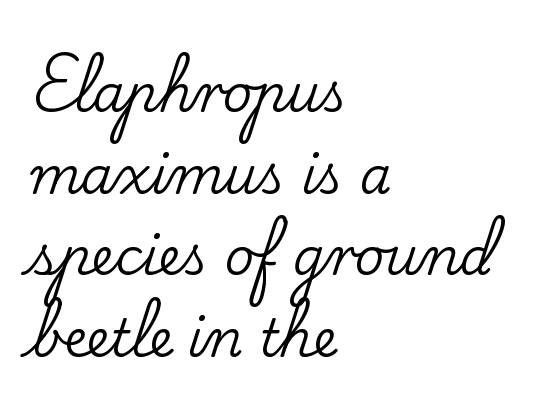
The image shows 51 px serif type; set left-aligned, normal line spacing (1.6x), normal letter spacing, not underlined; low stroke contrast and a small x-height.
